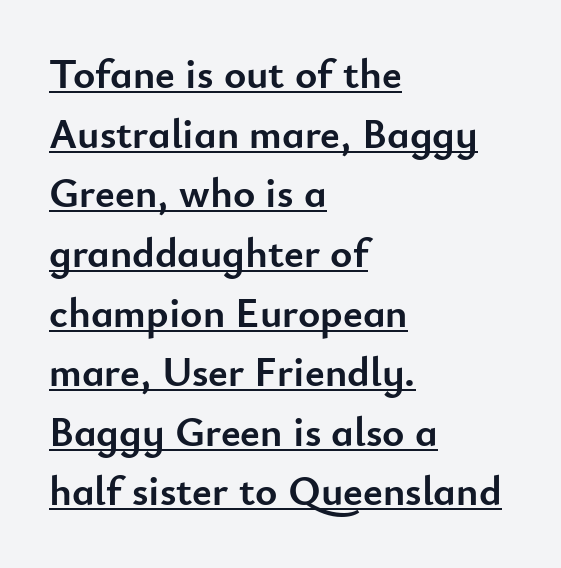
Summary of weight: heavy, a full bold. The font family rendered here belongs to the sans-serif group. Between one letter and the next there's only the usual sliver of space. No italicization has been applied; the sample stays upright. This sample carries an underscore along the baseline area. Which margin do the lines hug? The left one — the right edge is uneven.
